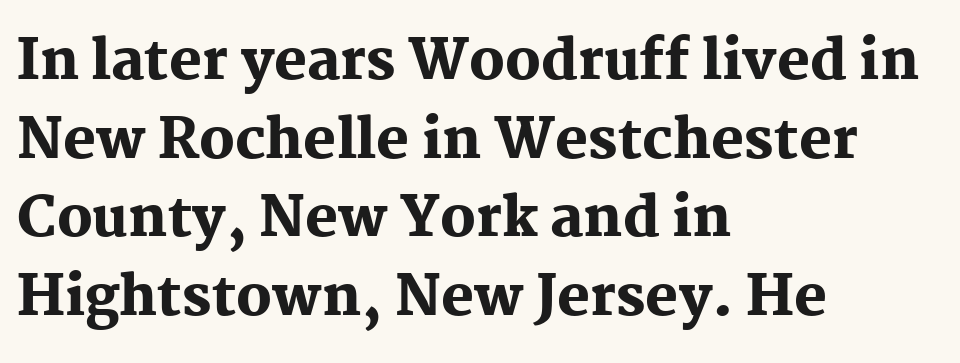
Q: Is the text bold? A: Yes.
Q: Is the text italic (slanted)? A: No, it is upright.
Q: Is the typeface a serif or a sans-serif typeface? A: Serif.
Q: Is the text underlined? A: No.
Q: How is the paragraph aligned? A: Left-aligned.
Q: Is the spacing between letters normal or unusually wide? A: Normal.
Q: Is the spacing between lines tight, normal or loose? A: Normal.
Q: Width (condensed, normal, or wide)? A: Normal.
Q: Stroke contrast? A: Medium.
Q: x-height? A: Medium.
Q: Monospaced? A: No.
